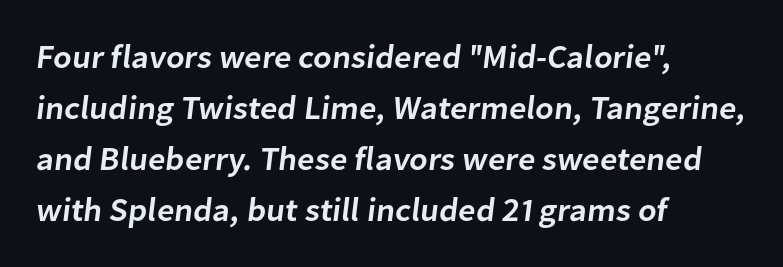
{"serif": "no", "bold": "semi", "weight": "semibold", "width": "normal", "stroke_contrast": "low", "x_height": "medium", "monospaced": "no", "underline": "no", "align": "left", "line_spacing": "normal", "line_spacing_ratio": 1.55, "letter_spacing": "normal", "letter_spacing_em": 0.0, "glyph_px": 33}
